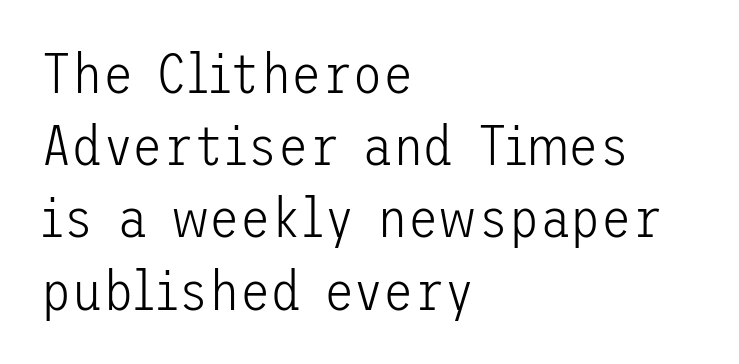
The passage shown stacks its lines at a standard gap. Nothing heavy about these letters — not bold at all. It's the straight-up-and-down kind of type. The lines are quadded left. Nothing sits at the stroke ends, so this counts as sans-serif.
